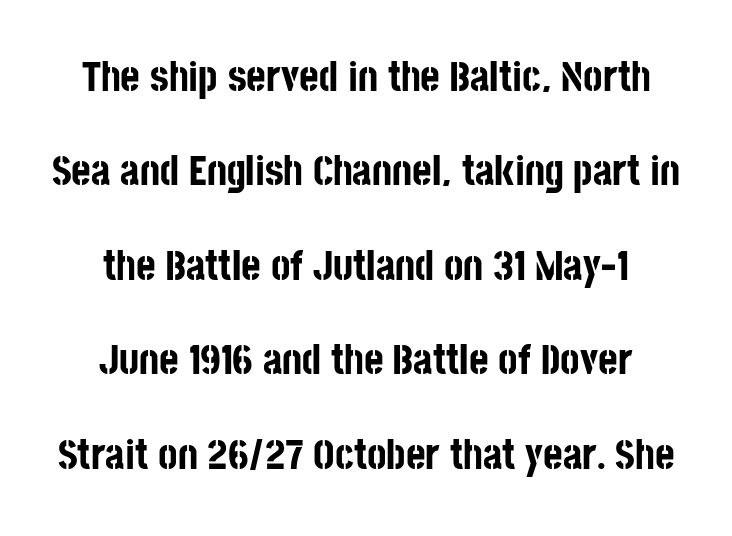
{"serif": "no", "italic": "no", "bold": "yes", "weight": "bold", "width": "condensed", "stroke_contrast": "low", "x_height": "large", "monospaced": "no", "underline": "no", "align": "center", "line_spacing": "loose", "line_spacing_ratio": 2.25, "letter_spacing": "normal", "letter_spacing_em": 0.0, "glyph_px": 42}
